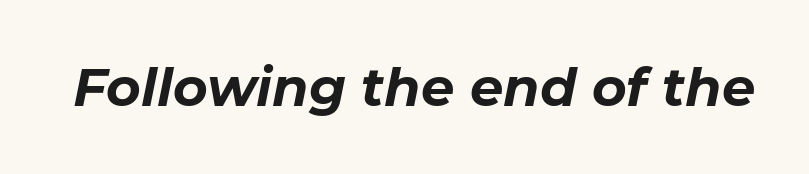
{"italic": "yes", "lean": "right", "slant_degrees": 11, "bold": "yes", "weight": "bold", "width": "normal", "stroke_contrast": "low", "x_height": "medium", "monospaced": "no", "underline": "no", "letter_spacing": "normal", "letter_spacing_em": 0.0, "glyph_px": 53}
